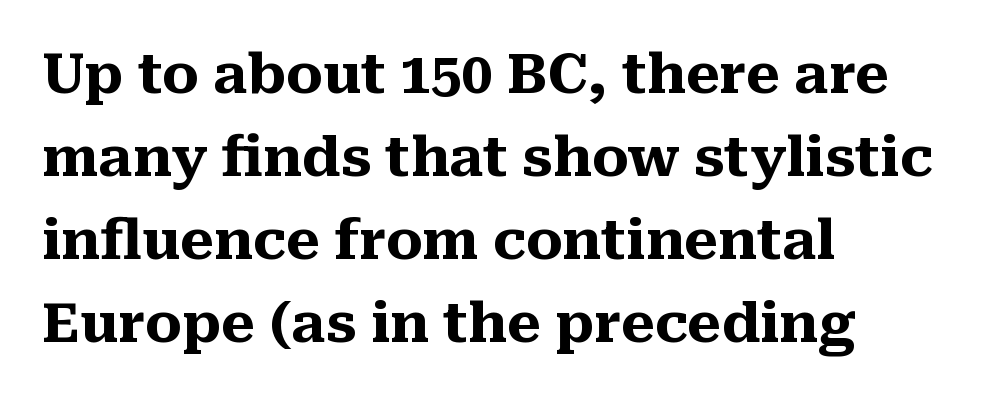
The image shows 55 px heavy serif type, upright; set left-aligned, normal line spacing (1.51x), normal letter spacing, not underlined; medium stroke contrast and a medium x-height.
